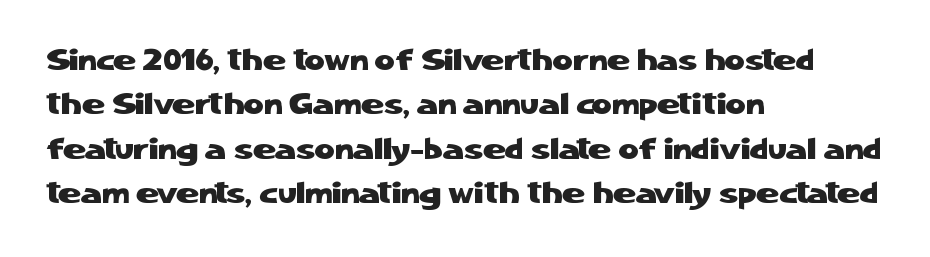
The image shows 31 px sans-serif type, upright; set left-aligned, normal line spacing (1.43x), normal letter spacing, not underlined; low stroke contrast and a medium x-height.
